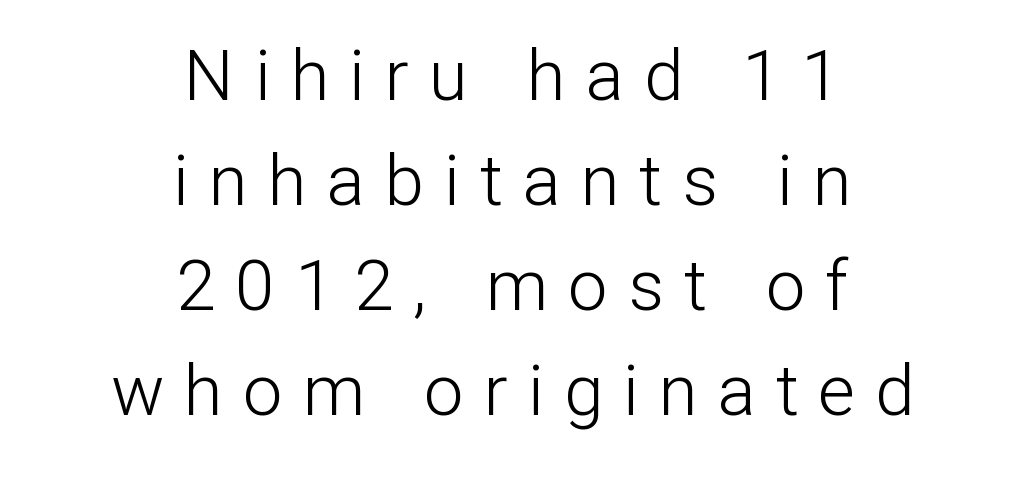
{"serif": "no", "italic": "no", "bold": "no", "weight": "light", "width": "normal", "stroke_contrast": "low", "x_height": "medium", "monospaced": "no", "underline": "no", "align": "center", "line_spacing": "normal", "line_spacing_ratio": 1.48, "letter_spacing": "wide", "letter_spacing_em": 0.28, "glyph_px": 71}
